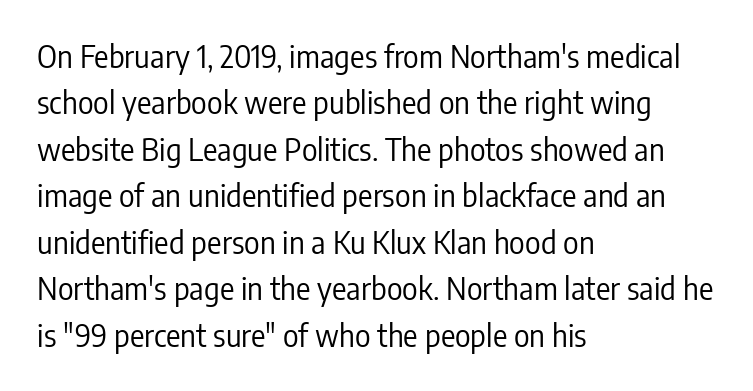
Q: Is the text bold? A: No.
Q: Is the text italic (slanted)? A: No, it is upright.
Q: Is the typeface a serif or a sans-serif typeface? A: Sans-serif.
Q: Is the text underlined? A: No.
Q: How is the paragraph aligned? A: Left-aligned.
Q: Is the spacing between letters normal or unusually wide? A: Normal.
Q: Is the spacing between lines tight, normal or loose? A: Normal.
Q: Width (condensed, normal, or wide)? A: Condensed.
Q: Stroke contrast? A: Low.
Q: x-height? A: Medium.
Q: Monospaced? A: No.
